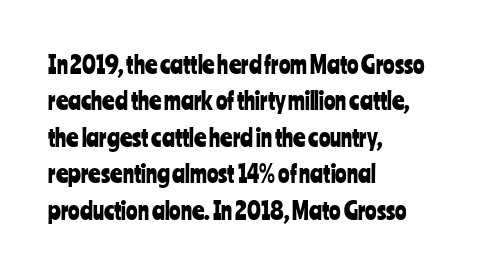
A normal amount of white space separates one row of letters from the next. Is there any slant? The stems are plumb. Nobody touched the tracking dial on this one. Quick note: underline off.
